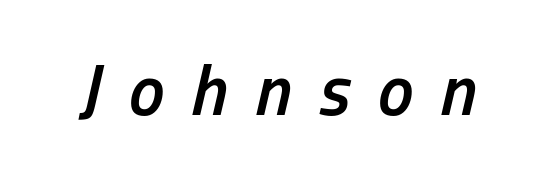
Looks like regular typesetting: each glyph gets only the width it needs. Does extra space separate the letters? Yes, quite a lot of it. The passage shown is not underscored anywhere. I'd describe the lettering as semibold — firm but not a full bold. The passage shown leans; its letterforms are oblique.
